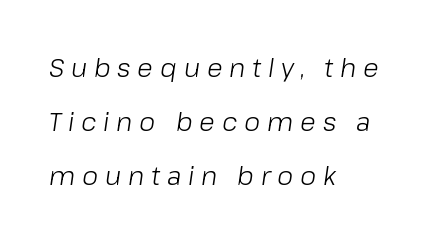
Q: Is the text bold? A: No.
Q: Is the text italic (slanted)? A: Yes, it leans right by about 8 degrees.
Q: Is the text underlined? A: No.
Q: How is the paragraph aligned? A: Left-aligned.
Q: Is the spacing between letters normal or unusually wide? A: Unusually wide.
Q: Is the spacing between lines tight, normal or loose? A: Loose.
